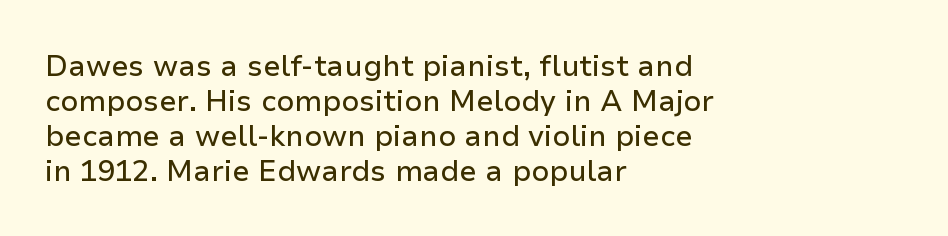
The image shows 29 px sans-serif type, upright; set left-aligned, line spacing 1.21x, normal letter spacing, not underlined; low stroke contrast and a medium x-height.
